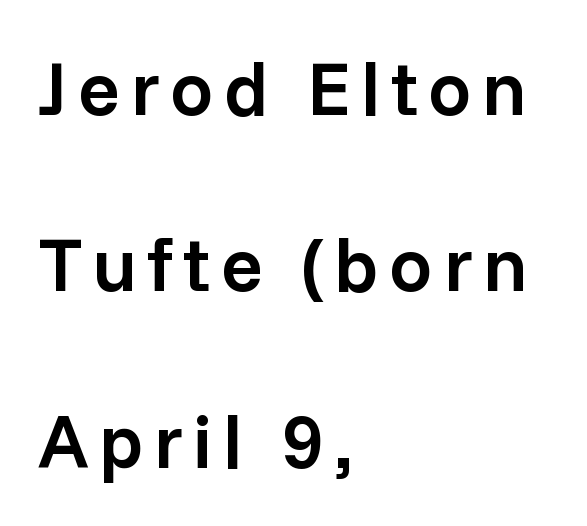
Q: Is the text bold? A: Semi-bold.
Q: Is the text italic (slanted)? A: No, it is upright.
Q: Is the typeface a serif or a sans-serif typeface? A: Sans-serif.
Q: Is the text underlined? A: No.
Q: How is the paragraph aligned? A: Left-aligned.
Q: Is the spacing between lines tight, normal or loose? A: Loose.
Q: Width (condensed, normal, or wide)? A: Normal.
Q: Stroke contrast? A: Low.
Q: x-height? A: Medium.
Q: Monospaced? A: No.
